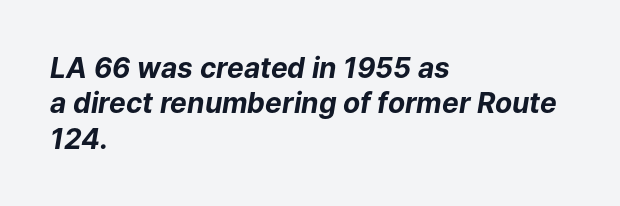
The image shows 28 px bold type, italic (leaning right); set left-aligned, normal line spacing (1.26x), normal letter spacing, not underlined; low stroke contrast and a medium x-height.
